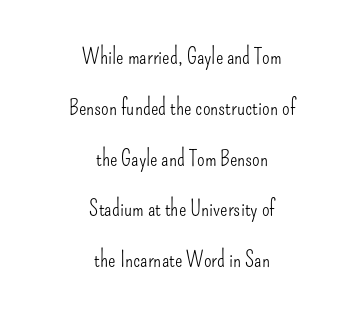
{"italic": "no", "bold": "no", "underline": "no", "align": "center", "line_spacing": "loose", "line_spacing_ratio": 2.31, "letter_spacing": "normal", "letter_spacing_em": 0.0, "glyph_px": 22}
